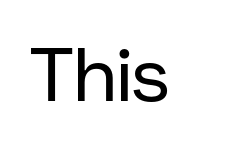
The rendering uses natural spacing where letterforms have individual widths. Default kerning and tracking; the words read as compact shapes. Do the letters lean? They stand straight. Honestly, there is no underline to notice here at all. Each letter's strokes conclude bluntly, with no projecting serifs. Is this a heavy cut? Hardly; it is regular or lighter.
